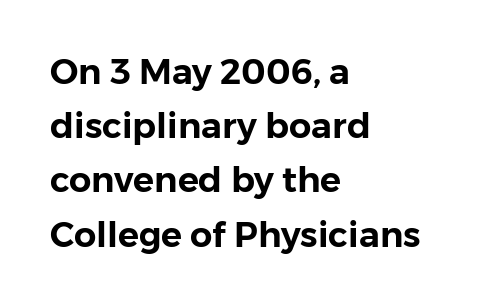
What's the leading like? Ordinary, nothing unusual. In terms of letterspacing, this is plain default setting. Is this a fixed-width face? No — the glyphs have proportional, varying widths. In CSS terms this would be text-align: left. A clean baseline with only descenders dipping below it. Check where the strokes stop: nothing finishes them off — pure sans.
